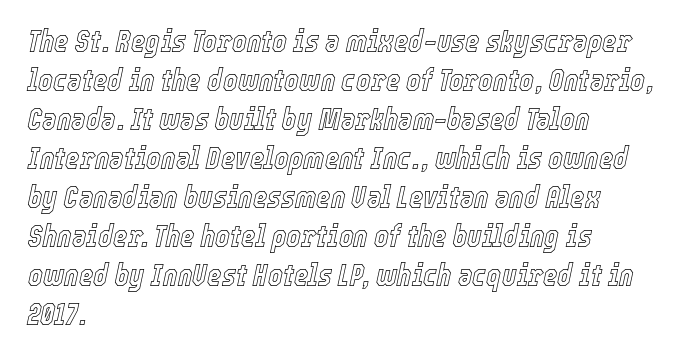
Q: Is the text italic (slanted)? A: Yes, it leans right by about 12 degrees.
Q: Is the text underlined? A: No.
Q: How is the paragraph aligned? A: Left-aligned.
Q: Is the spacing between letters normal or unusually wide? A: Normal.
Q: Is the spacing between lines tight, normal or loose? A: Normal.
Q: Width (condensed, normal, or wide)? A: Condensed.
Q: x-height? A: Medium.
Q: Monospaced? A: No.
